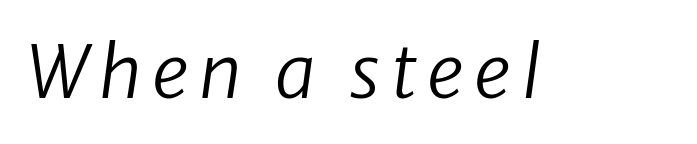
{"italic": "yes", "lean": "right", "slant_degrees": 8, "bold": "no", "weight": "regular", "width": "normal", "stroke_contrast": "low", "x_height": "medium", "monospaced": "no", "underline": "no", "glyph_px": 73}
